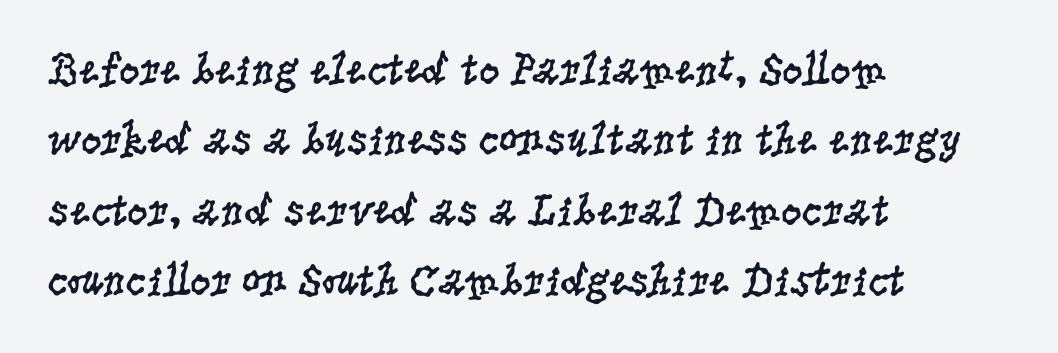
Leftover space on each line is placed entirely after the last word. Bold? No — there's no thickening of the strokes. The space directly below the letters is spotless. Compared with typical body copy, the letter spacing here is the same. Vertical spacing — default.
